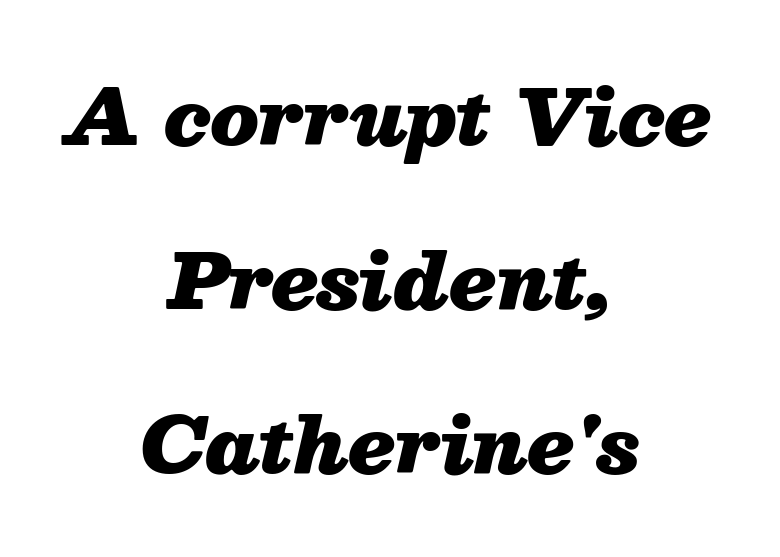
The letters advance in unequal steps, a hallmark of proportional type. Notice how the stems are inclined rather than vertical — that's the hallmark of italics. The font is running at its bold setting. Short and long lines alike share a common midpoint. There is no visible air inserted between adjacent glyphs.
